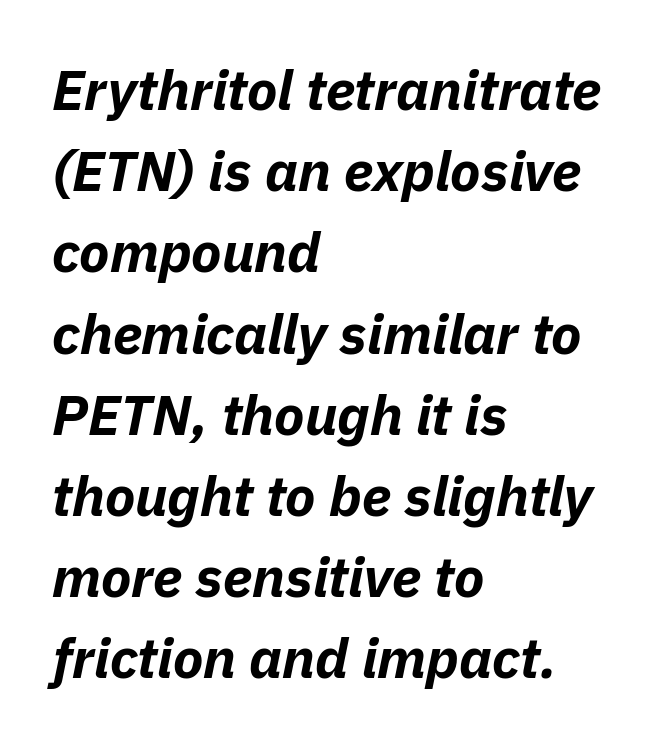
{"italic": "yes", "lean": "right", "slant_degrees": 11, "bold": "yes", "weight": "bold", "width": "normal", "stroke_contrast": "low", "x_height": "medium", "monospaced": "no", "underline": "no", "align": "left", "line_spacing": "normal", "line_spacing_ratio": 1.45, "letter_spacing": "normal", "letter_spacing_em": 0.0, "glyph_px": 56}
